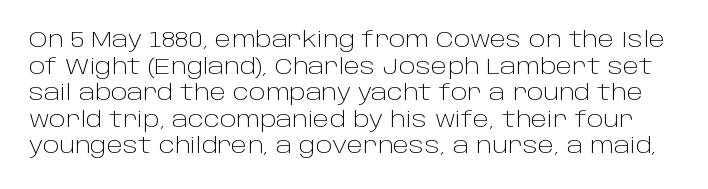
Every character sits straight up, as roman type does. Just letters on the line, the space beneath them empty. Stem width sits at or under what a default text font uses. Does extra space separate the letters? No, they use regular spacing.
